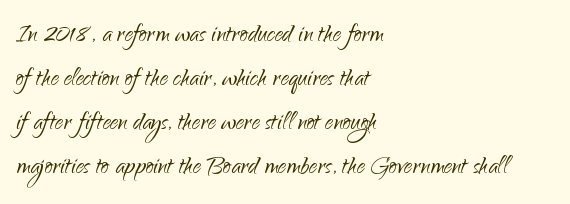
Q: Is the text bold? A: No.
Q: Is the text italic (slanted)? A: Yes.
Q: Is the typeface a serif or a sans-serif typeface? A: Sans-serif.
Q: Is the text underlined? A: No.
Q: How is the paragraph aligned? A: Left-aligned.
Q: Is the spacing between letters normal or unusually wide? A: Normal.
Q: Is the spacing between lines tight, normal or loose? A: Normal.
Q: Width (condensed, normal, or wide)? A: Normal.
Q: Stroke contrast? A: Low.
Q: x-height? A: Small.
Q: Monospaced? A: No.
